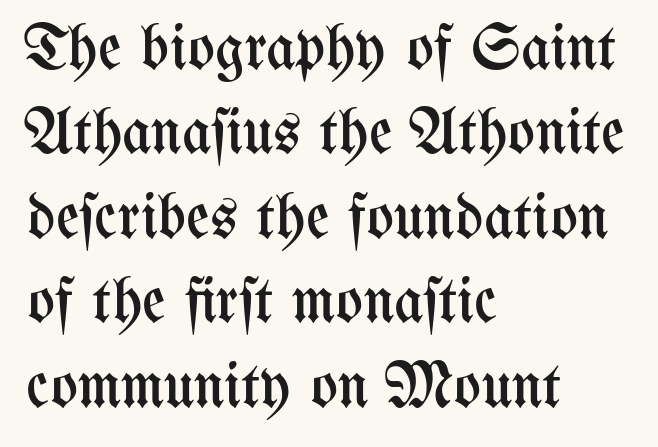
{"italic": "no", "bold": "no", "weight": "regular", "width": "condensed", "stroke_contrast": "medium", "x_height": "medium", "monospaced": "no", "underline": "no", "align": "left", "line_spacing": "normal", "line_spacing_ratio": 1.32, "letter_spacing": "normal", "letter_spacing_em": 0.0, "glyph_px": 64}
